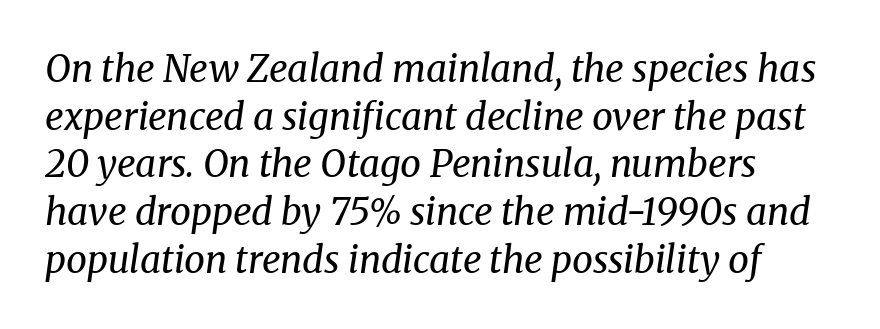
{"serif": "yes", "italic": "yes", "lean": "right", "slant_degrees": 8, "bold": "no", "weight": "regular", "width": "normal", "stroke_contrast": "medium", "x_height": "medium", "monospaced": "no", "underline": "no", "line_spacing": "normal", "line_spacing_ratio": 1.29, "letter_spacing": "normal", "letter_spacing_em": 0.0, "glyph_px": 37}
